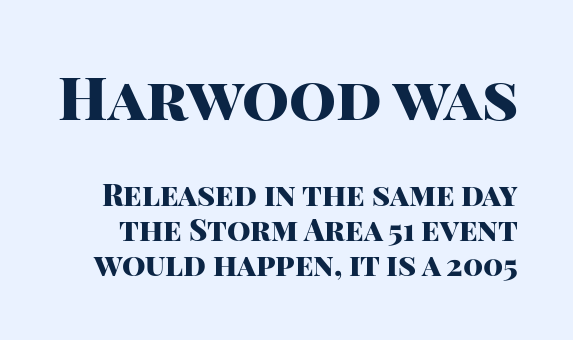
{"serif": "no", "italic": "no", "bold": "yes", "weight": "heavy", "width": "normal", "stroke_contrast": "high", "x_height": "large", "monospaced": "no", "underline": "no", "line_spacing_ratio": 1.17, "letter_spacing": "normal", "letter_spacing_em": 0.0, "larger_block": "first", "size_ratio": 2.0, "glyph_px": 60}
